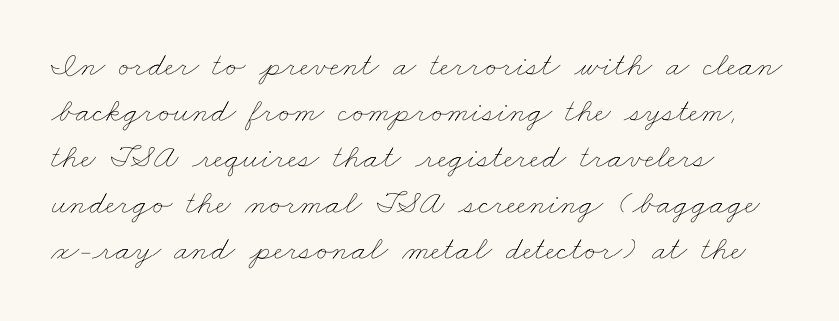
{"bold": "no", "weight": "thin", "width": "wide", "stroke_contrast": "low", "x_height": "small", "monospaced": "no", "underline": "no", "align": "left", "line_spacing": "normal", "line_spacing_ratio": 1.35, "letter_spacing": "normal", "letter_spacing_em": 0.0, "glyph_px": 34}
